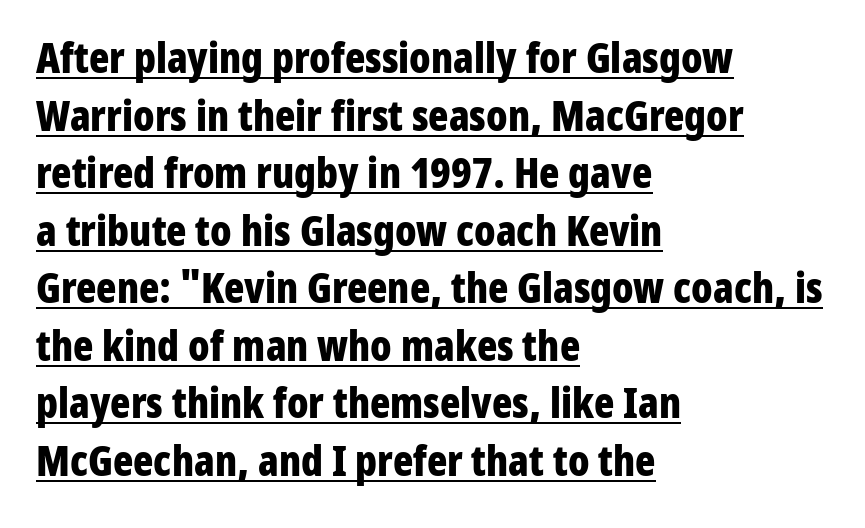
Q: Is the text bold? A: Yes.
Q: Is the text italic (slanted)? A: No, it is upright.
Q: Is the typeface a serif or a sans-serif typeface? A: Sans-serif.
Q: Is the text underlined? A: Yes.
Q: How is the paragraph aligned? A: Left-aligned.
Q: Is the spacing between letters normal or unusually wide? A: Normal.
Q: Is the spacing between lines tight, normal or loose? A: Normal.
Q: Width (condensed, normal, or wide)? A: Condensed.
Q: Stroke contrast? A: Low.
Q: x-height? A: Medium.
Q: Monospaced? A: No.
